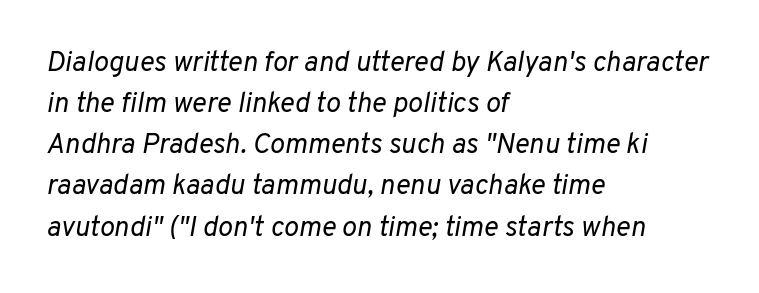
Visually the block forms a straight wall on the left and a jagged coastline on the right. The passage shown is typed in a proportional face where columns would drift. The passage shown stacks its lines at a standard gap. Beneath every word, the page is bare. A typesetter would mark this as italic.
